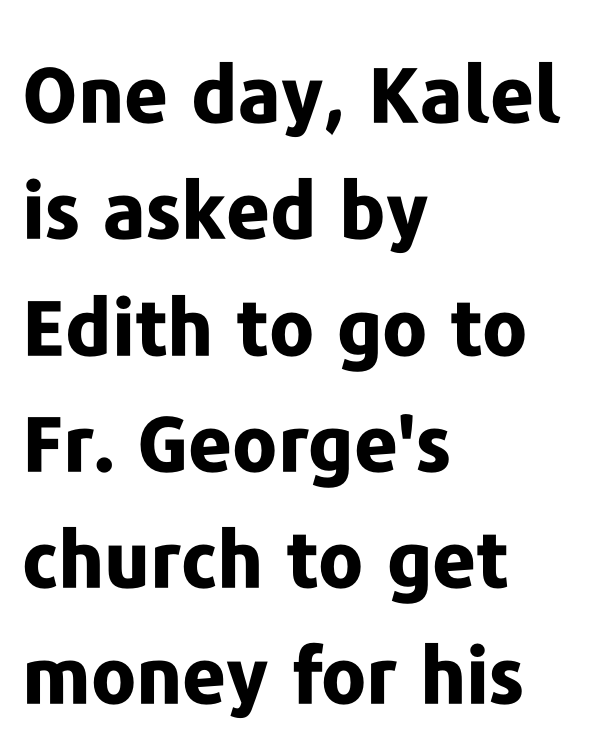
The image shows 77 px bold sans-serif type, upright; set left-aligned, normal line spacing (1.51x), normal letter spacing, not underlined; low stroke contrast and a medium x-height.
